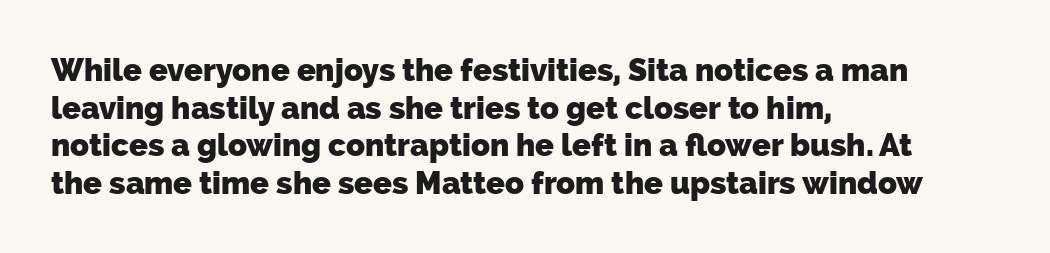
Q: Is the text bold? A: Yes.
Q: Is the typeface a serif or a sans-serif typeface? A: Sans-serif.
Q: Is the text underlined? A: No.
Q: How is the paragraph aligned? A: Left-aligned.
Q: Is the spacing between letters normal or unusually wide? A: Normal.
Q: Width (condensed, normal, or wide)? A: Normal.
Q: Stroke contrast? A: Low.
Q: x-height? A: Medium.
Q: Monospaced? A: No.
